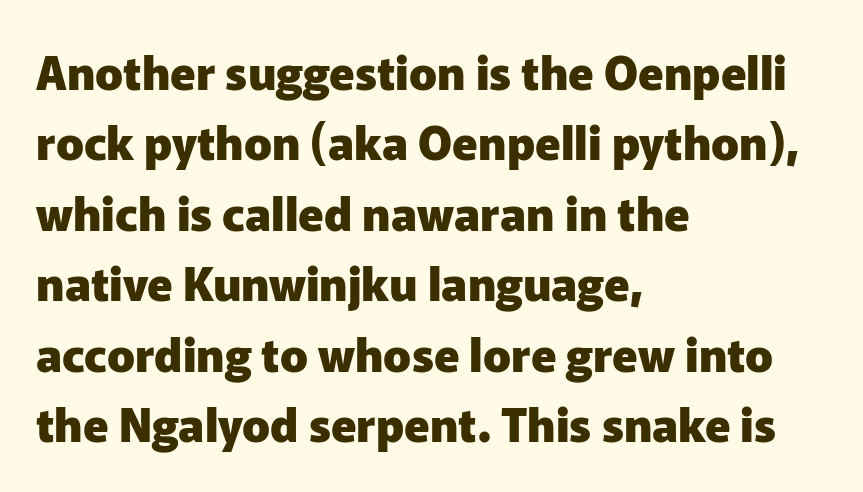
The image shows 46 px heavy sans-serif type, upright; set left-aligned, normal line spacing (1.53x), normal letter spacing, not underlined; low stroke contrast and a medium x-height.
